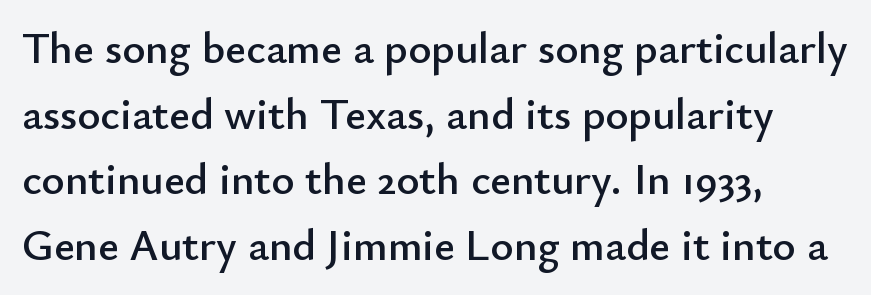
{"serif": "no", "italic": "no", "width": "normal", "stroke_contrast": "low", "x_height": "small", "monospaced": "no", "underline": "no", "align": "left", "line_spacing": "normal", "line_spacing_ratio": 1.49, "letter_spacing": "normal", "letter_spacing_em": 0.0, "glyph_px": 44}
